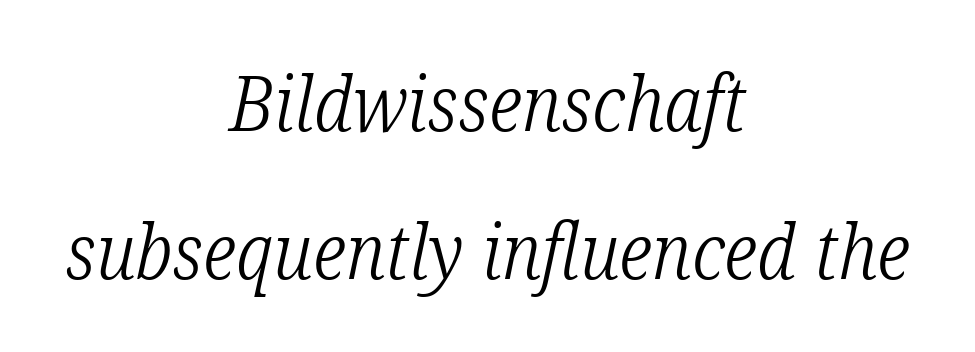
{"serif": "yes", "italic": "yes", "lean": "right", "slant_degrees": 12, "bold": "no", "weight": "light", "width": "condensed", "stroke_contrast": "low", "x_height": "medium", "monospaced": "no", "underline": "no", "align": "center", "line_spacing": "loose", "line_spacing_ratio": 1.95, "letter_spacing": "normal", "letter_spacing_em": 0.0, "glyph_px": 76}
